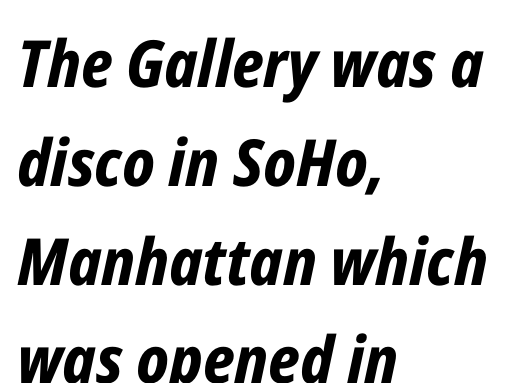
Line spacing here is normal. Every character sits at an angle, as italics do. A clean baseline with only descenders dipping below it. I'd describe the lettering as bold — thick and assertive.
